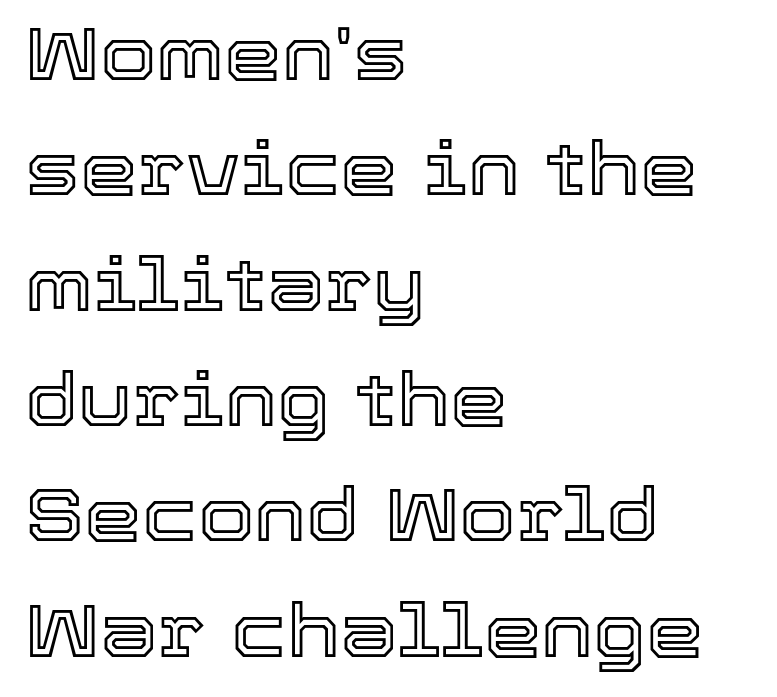
{"italic": "no", "width": "normal", "x_height": "medium", "monospaced": "no", "underline": "no", "align": "left", "line_spacing": "normal", "line_spacing_ratio": 1.58, "letter_spacing": "normal", "letter_spacing_em": 0.0, "glyph_px": 73}
